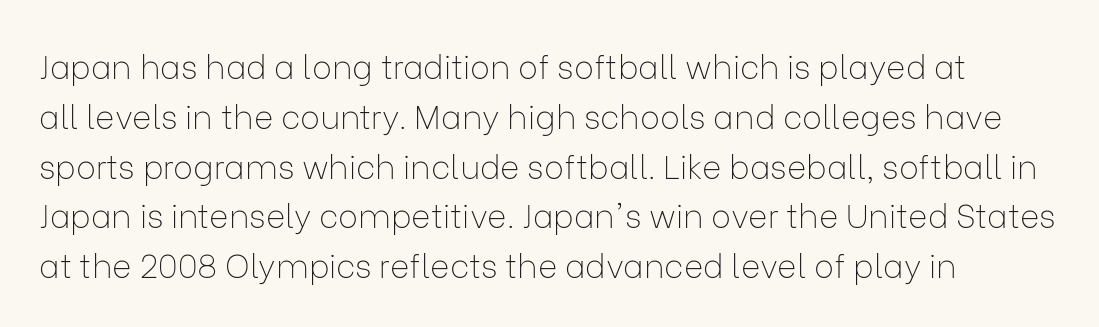
Q: Is the text bold? A: No.
Q: Is the text italic (slanted)? A: No, it is upright.
Q: Is the typeface a serif or a sans-serif typeface? A: Sans-serif.
Q: Is the text underlined? A: No.
Q: How is the paragraph aligned? A: Left-aligned.
Q: Is the spacing between letters normal or unusually wide? A: Normal.
Q: Is the spacing between lines tight, normal or loose? A: Normal.
Q: Width (condensed, normal, or wide)? A: Normal.
Q: Stroke contrast? A: Low.
Q: x-height? A: Medium.
Q: Monospaced? A: No.
